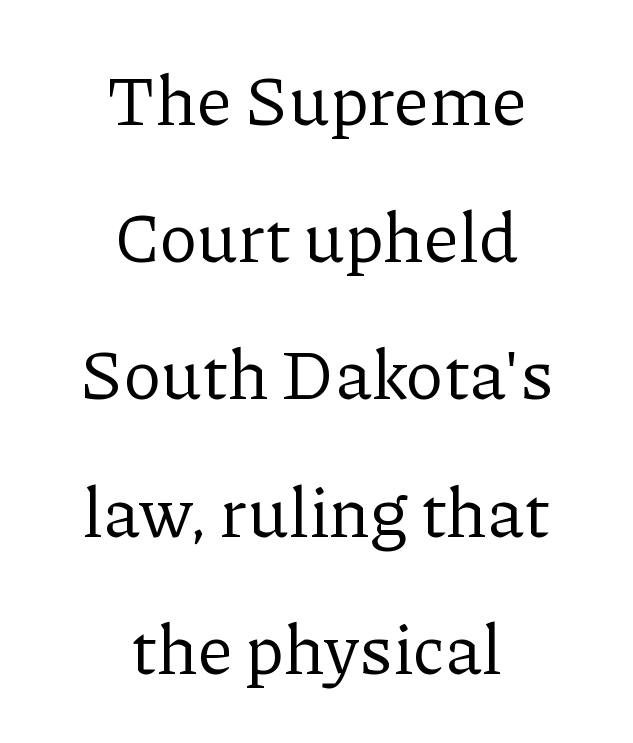
The image shows 70 px regular-weight serif type, upright; set centered, loose line spacing (1.96x), normal letter spacing, not underlined; low stroke contrast and a medium x-height.
